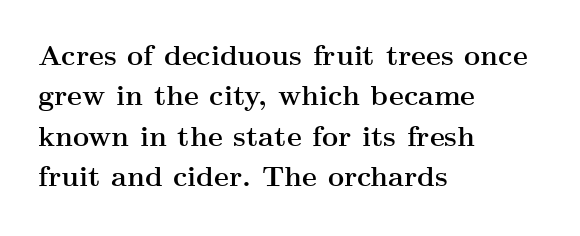
The image shows 28 px semibold, wide serif type, upright; set left-aligned, normal line spacing (1.44x), normal letter spacing, not underlined; medium stroke contrast and a small x-height.
